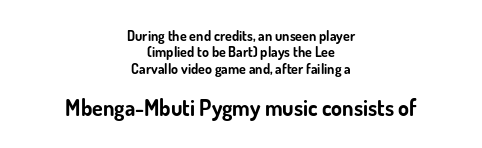
The image shows 22 px bold type, upright; set centered, line spacing 1.17x, normal letter spacing, not underlined; the second (bottom) block is 1.57x larger.
